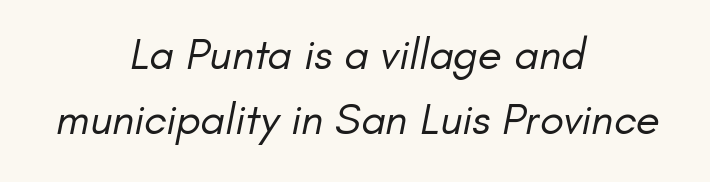
{"serif": "no", "bold": "no", "weight": "regular", "width": "normal", "stroke_contrast": "low", "x_height": "small", "monospaced": "no", "underline": "no", "align": "center", "line_spacing": "normal", "line_spacing_ratio": 1.48, "letter_spacing": "normal", "letter_spacing_em": 0.0, "glyph_px": 44}
